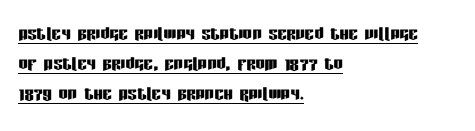
The image shows 23 px text type, upright; set left-aligned, normal line spacing (1.3x), normal letter spacing, underlined.
